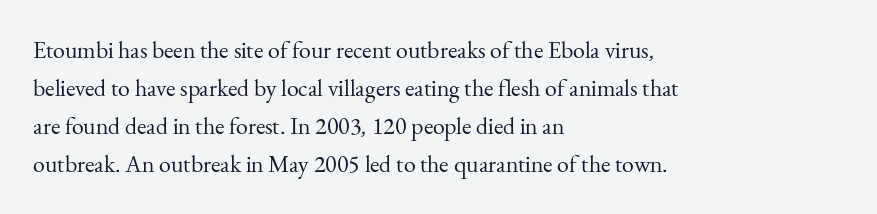
Is there much room between lines? A standard amount, neither cramped nor airy. A roman cut, with each character standing at attention. How are the letters spaced? Ordinarily, with no added tracking. This rendering features lettering with no underline. The paragraph shown leans on its left margin. The weight tops out at a normal text grade.
